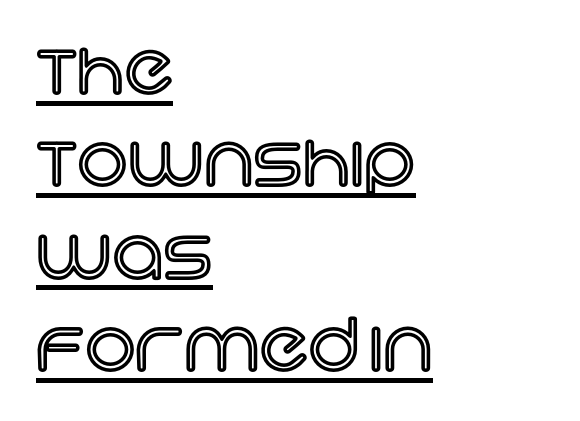
{"italic": "no", "width": "normal", "x_height": "large", "monospaced": "no", "underline": "yes", "align": "left", "line_spacing": "normal", "line_spacing_ratio": 1.3, "letter_spacing": "normal", "letter_spacing_em": 0.0, "glyph_px": 71}
